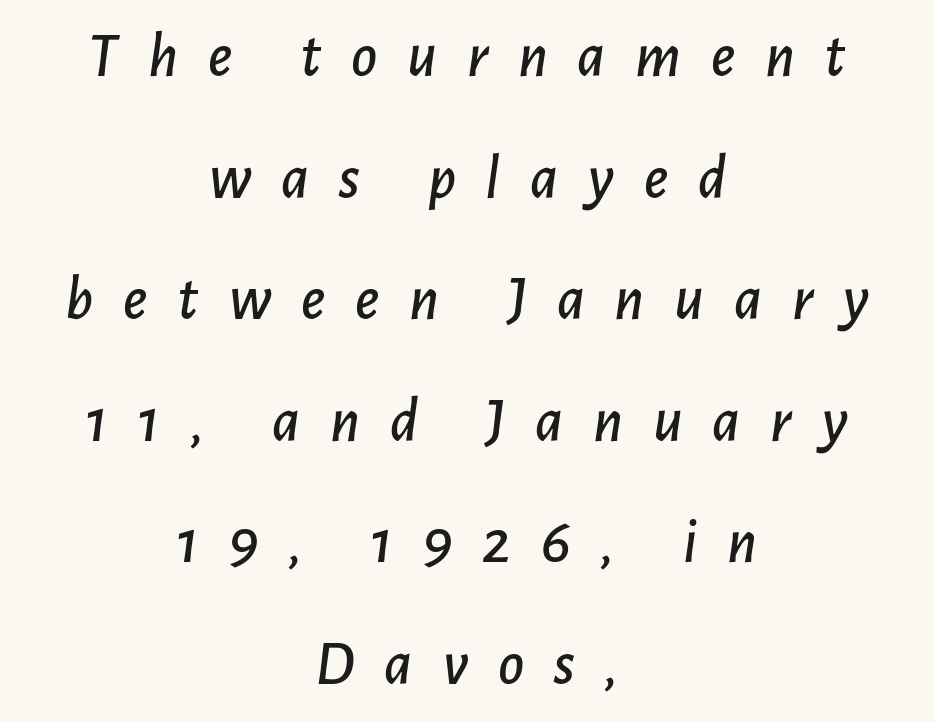
The image shows 63 px text type, italic (leaning right); set centered, loose line spacing (1.93x), unusually wide letter spacing (+0.47 em), not underlined; low stroke contrast and a medium x-height.
